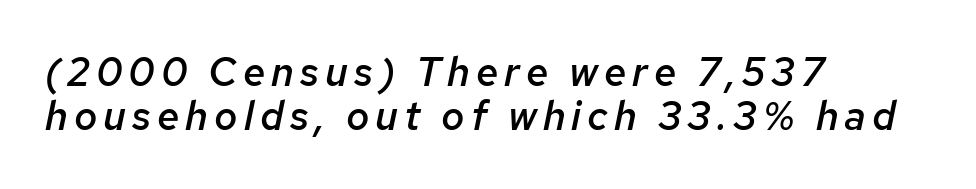
{"italic": "yes", "lean": "right", "slant_degrees": 12, "bold": "semi", "weight": "semibold", "width": "normal", "stroke_contrast": "low", "x_height": "medium", "monospaced": "no", "underline": "no", "align": "left", "line_spacing": "tight", "line_spacing_ratio": 1.11, "glyph_px": 40}
